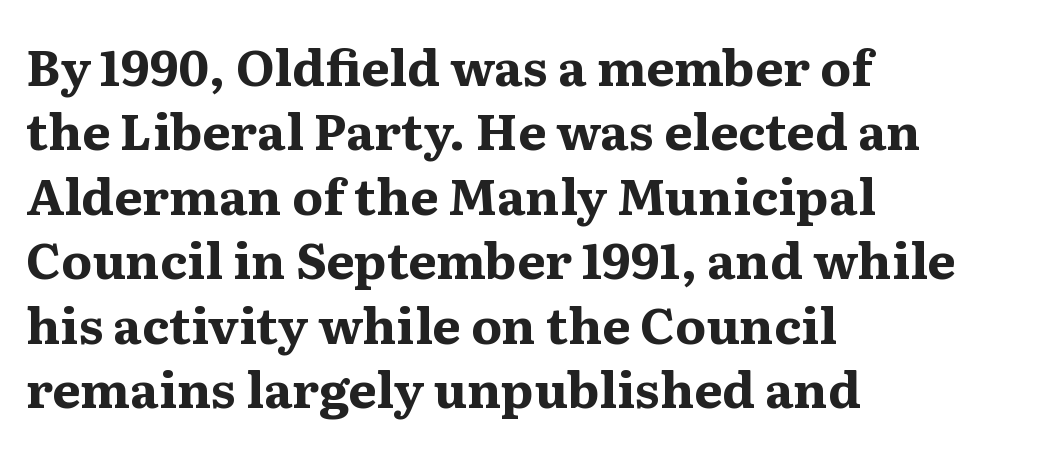
The image shows 50 px bold serif type, upright; set left-aligned, normal line spacing (1.29x), normal letter spacing, not underlined; medium stroke contrast and a medium x-height.
